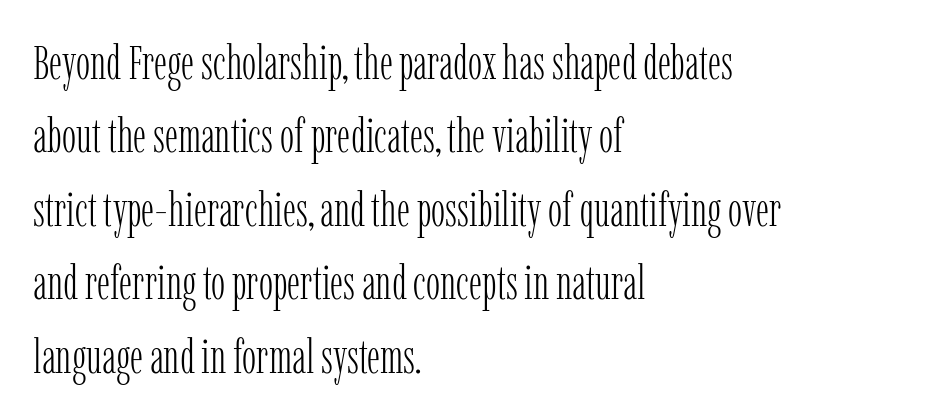
The image shows 48 px light, condensed serif type, upright; set left-aligned, normal line spacing (1.53x), normal letter spacing, not underlined; low stroke contrast and a medium x-height.
